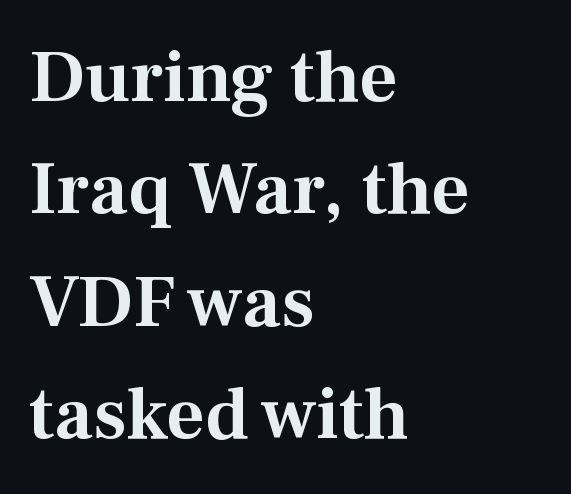
The image shows 75 px serif type, upright; set left-aligned, normal line spacing (1.5x), normal letter spacing, not underlined; medium stroke contrast and a medium x-height.
